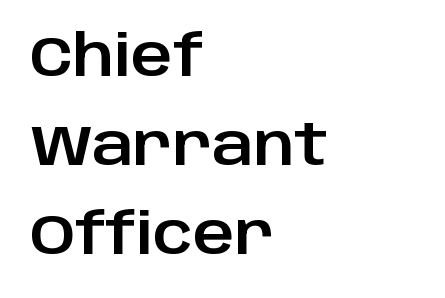
{"serif": "no", "italic": "no", "width": "normal", "stroke_contrast": "low", "x_height": "large", "monospaced": "no", "underline": "no", "align": "left", "line_spacing": "normal", "line_spacing_ratio": 1.56, "letter_spacing": "normal", "letter_spacing_em": 0.0, "glyph_px": 57}
